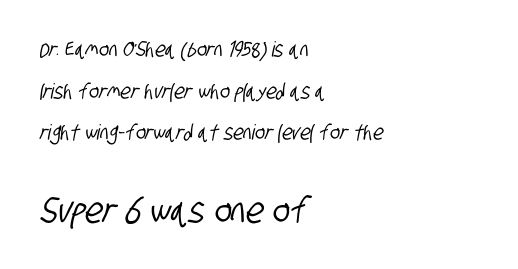
Casual observation: everything's shoved over to the left. Are there feet on the stems? There aren't — it's a sans. Look at the tracking — it's just the regular setting, nothing added. Varying glyph widths throughout — classic text-font behaviour. What's the leading like? Stretched, with rows far apart. Words float on clear page, feet unadorned.
